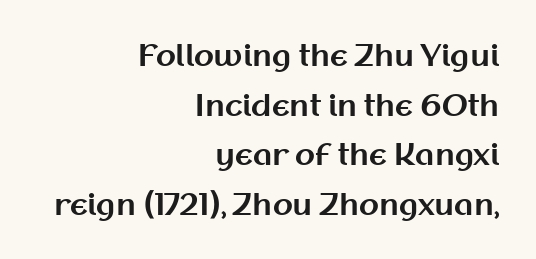
Regarding serifs, this sample does without them. The typography opts for an upright posture over an oblique one. Note the varied advance widths — an 'i' is clearly narrower than an 'm'. The font is running at its bold setting.
